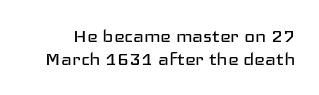
{"italic": "no", "bold": "no", "underline": "no", "line_spacing": "tight", "line_spacing_ratio": 0.99, "letter_spacing": "normal", "letter_spacing_em": 0.0, "glyph_px": 23}
